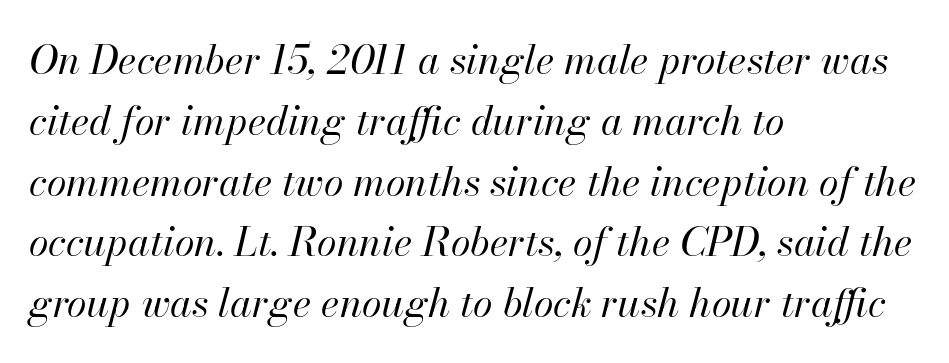
Rendered with sloped, italic letterforms. Descenders are the only things crossing below the line. Here the designer chose a conventional face with non-uniform glyph widths. The typesetter chose a ragged-right arrangement here. Is there much room between lines? A standard amount, neither cramped nor airy. The font sits on the lighter half of the weight spectrum, regular included.
